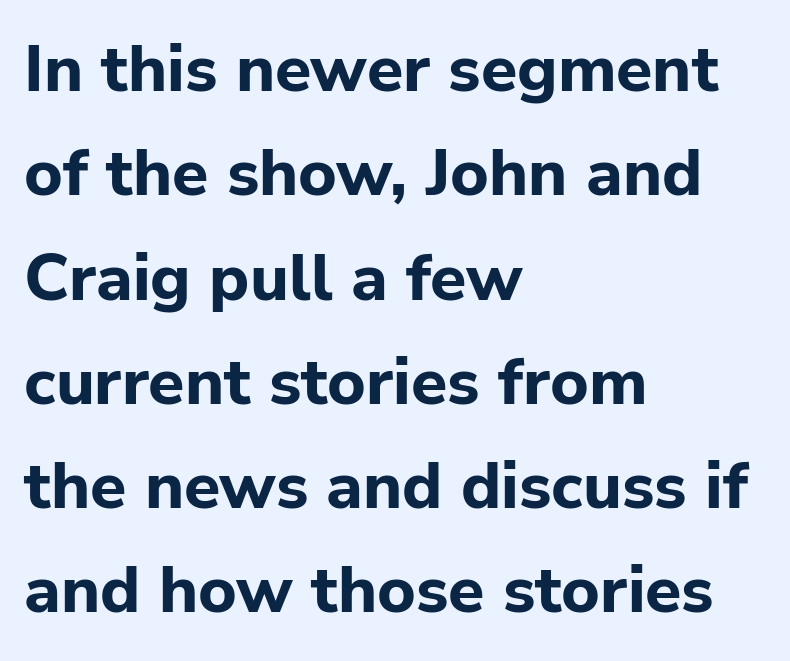
The face used here is proportionally spaced, like ordinary book or web type. Grotesque or geometric, the face here clearly has no serifs. The rows are spaced the way most documents space them. Ordinary non-slanted type is in use. The line texture is even and compact thanks to regular tracking. Any mark beneath the type? The region is blank.
